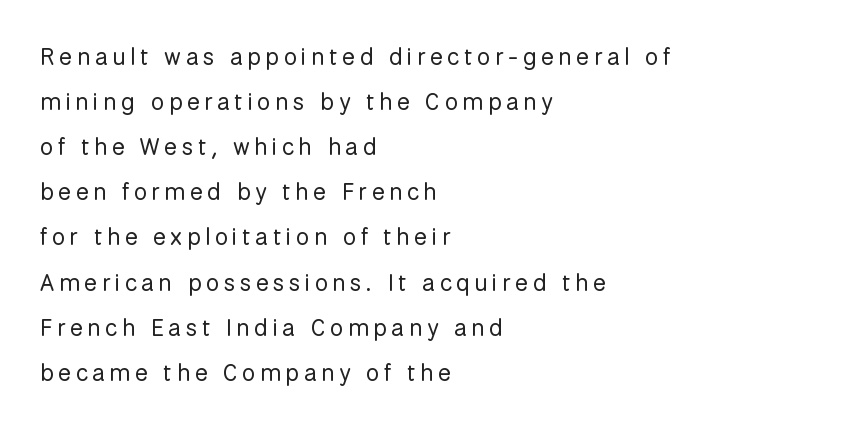
The image shows 24 px text type, upright; set left-aligned, line spacing 1.88x, not underlined.
